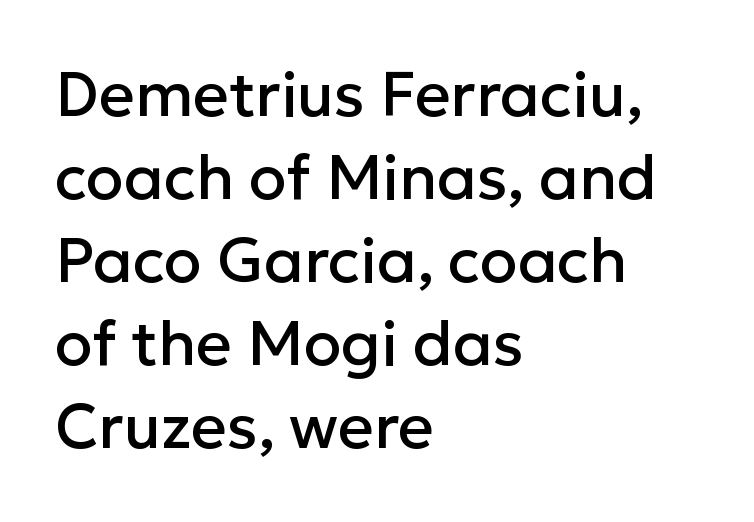
Q: Is the text italic (slanted)? A: No, it is upright.
Q: Is the typeface a serif or a sans-serif typeface? A: Sans-serif.
Q: Is the text underlined? A: No.
Q: How is the paragraph aligned? A: Left-aligned.
Q: Is the spacing between letters normal or unusually wide? A: Normal.
Q: Is the spacing between lines tight, normal or loose? A: Normal.
Q: Width (condensed, normal, or wide)? A: Normal.
Q: Stroke contrast? A: Low.
Q: x-height? A: Medium.
Q: Monospaced? A: No.
